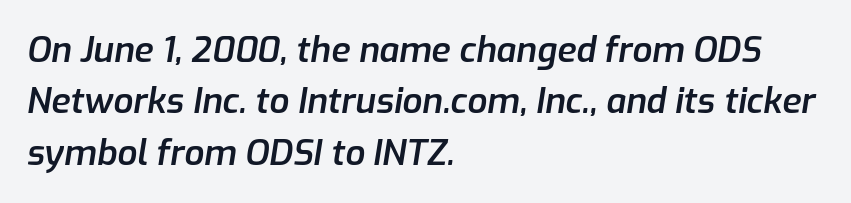
Quick note: underline off. Horizontal bands of white between lines are of average thickness. The sample has been set in demibold, a notch under bold. Spacing verdict: proportional, widths tailored to each character.
